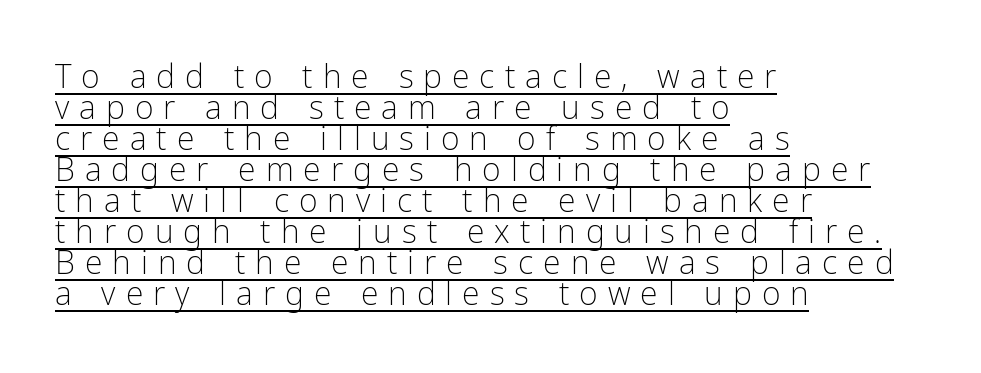
Q: Is the text bold? A: No.
Q: Is the text italic (slanted)? A: No, it is upright.
Q: Is the typeface a serif or a sans-serif typeface? A: Sans-serif.
Q: Is the text underlined? A: Yes.
Q: How is the paragraph aligned? A: Left-aligned.
Q: Is the spacing between letters normal or unusually wide? A: Unusually wide.
Q: Is the spacing between lines tight, normal or loose? A: Tight.
Q: Width (condensed, normal, or wide)? A: Condensed.
Q: Stroke contrast? A: Low.
Q: x-height? A: Medium.
Q: Monospaced? A: No.
